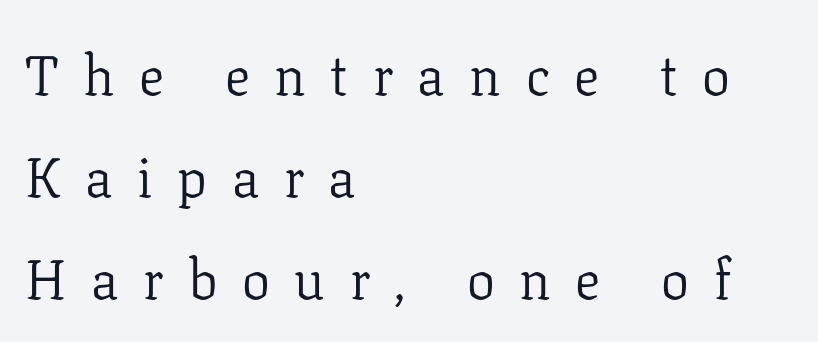
{"serif": "yes", "italic": "no", "bold": "no", "weight": "light", "width": "normal", "stroke_contrast": "low", "x_height": "medium", "monospaced": "no", "underline": "no", "align": "left", "line_spacing_ratio": 1.82, "letter_spacing": "wide", "letter_spacing_em": 0.44, "glyph_px": 56}
